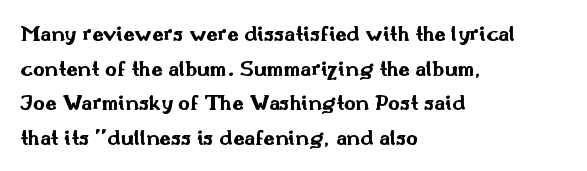
{"italic": "no", "bold": "yes", "underline": "no", "align": "left", "line_spacing": "normal", "line_spacing_ratio": 1.51, "letter_spacing": "normal", "letter_spacing_em": 0.0, "glyph_px": 23}
